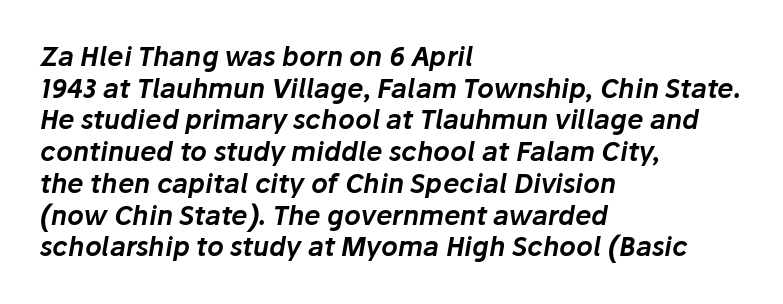
Every row of glyphs begins at an identical x-position on the left. The letters sit at their default tracking, neither squeezed nor spread. Glance below the letters and you will spot only blank space. These lines were composed using italics.
